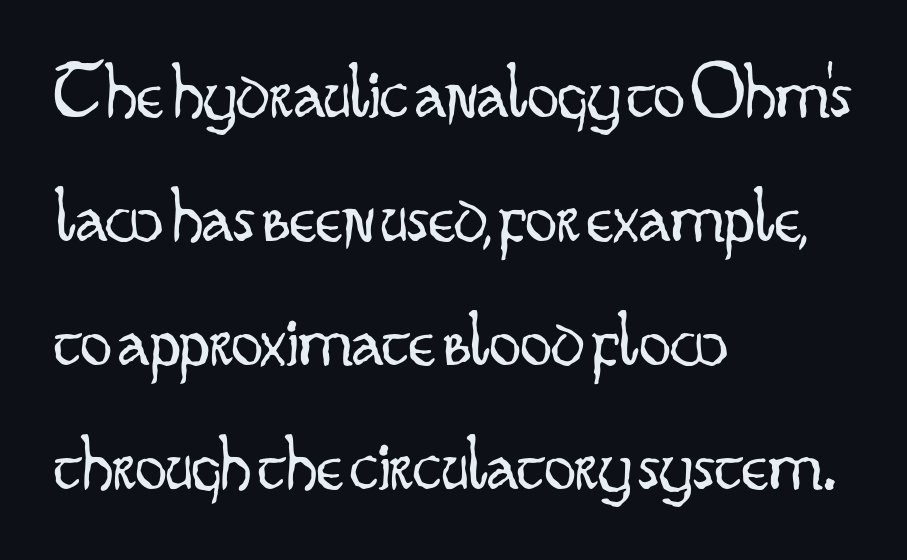
{"serif": "no", "italic": "no", "bold": "no", "weight": "light", "width": "condensed", "stroke_contrast": "low", "x_height": "small", "monospaced": "no", "underline": "no", "align": "left", "line_spacing": "normal", "line_spacing_ratio": 1.59, "letter_spacing": "normal", "letter_spacing_em": 0.0, "glyph_px": 78}
